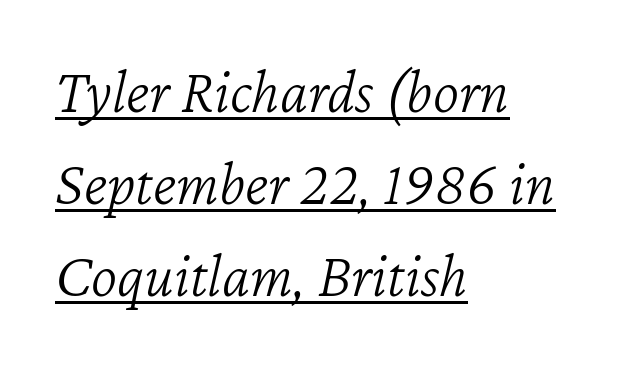
The rendering keeps characters at their native spacing. Horizontal alignment here is leftward, the default for most running prose. A normal amount of white space separates one row of letters from the next. Somebody hit Ctrl+U on this one — the words are underlined.
